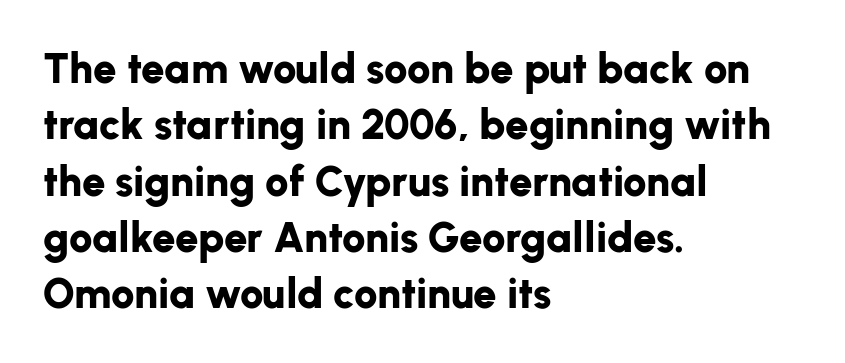
{"serif": "no", "italic": "no", "bold": "yes", "weight": "bold", "width": "normal", "stroke_contrast": "low", "x_height": "medium", "monospaced": "no", "underline": "no", "align": "left", "line_spacing": "normal", "line_spacing_ratio": 1.34, "letter_spacing": "normal", "letter_spacing_em": 0.0, "glyph_px": 42}
